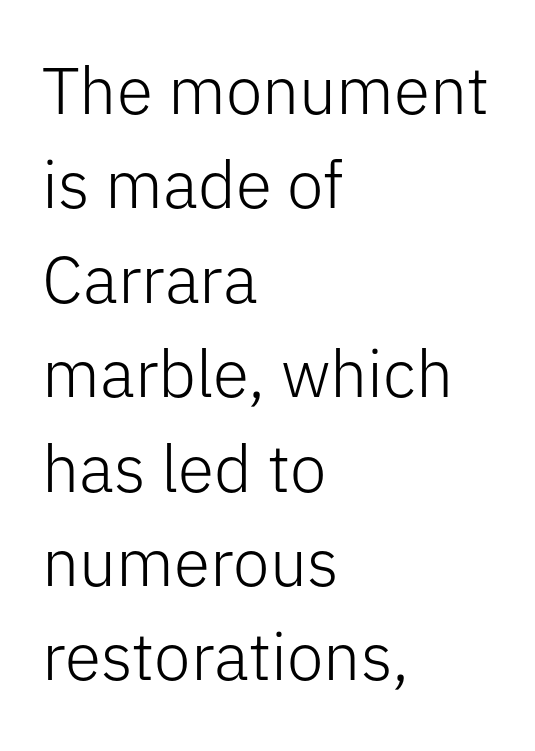
Q: Is the text bold? A: No.
Q: Is the text italic (slanted)? A: No, it is upright.
Q: Is the typeface a serif or a sans-serif typeface? A: Sans-serif.
Q: Is the text underlined? A: No.
Q: How is the paragraph aligned? A: Left-aligned.
Q: Is the spacing between letters normal or unusually wide? A: Normal.
Q: Is the spacing between lines tight, normal or loose? A: Normal.
Q: Width (condensed, normal, or wide)? A: Normal.
Q: Stroke contrast? A: Low.
Q: x-height? A: Medium.
Q: Monospaced? A: No.
